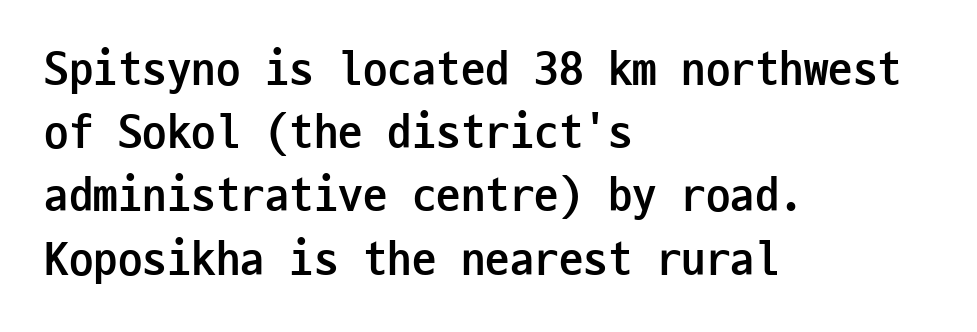
The image shows 49 px semibold, condensed sans-serif type, upright, monospaced; set left-aligned, normal line spacing (1.29x), normal letter spacing, not underlined; low stroke contrast and a medium x-height.
